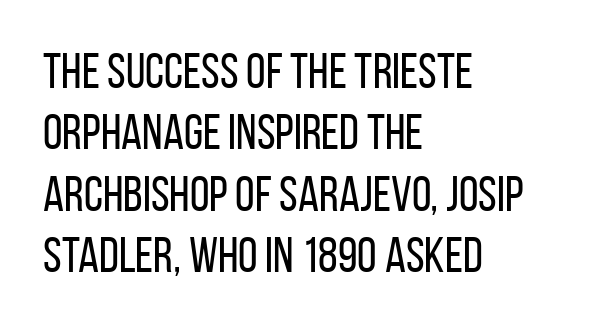
Is this a heavy cut? Hardly; it is regular or lighter. The characters display no serif detailing; their extremities are plain. Left-aligned paragraph, ragged on the right. Compared with typical body copy, the letter spacing here is the same. Words float on clear page, feet unadorned. Does the lettering tilt? It doesn't — this is upright.
